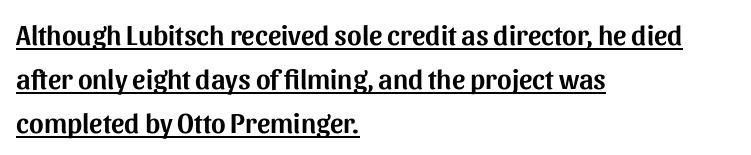
Q: Is the text italic (slanted)? A: No, it is upright.
Q: Is the typeface a serif or a sans-serif typeface? A: Sans-serif.
Q: Is the text underlined? A: Yes.
Q: How is the paragraph aligned? A: Left-aligned.
Q: Is the spacing between letters normal or unusually wide? A: Normal.
Q: Is the spacing between lines tight, normal or loose? A: Normal.
Q: Width (condensed, normal, or wide)? A: Normal.
Q: Stroke contrast? A: Medium.
Q: x-height? A: Medium.
Q: Monospaced? A: No.
